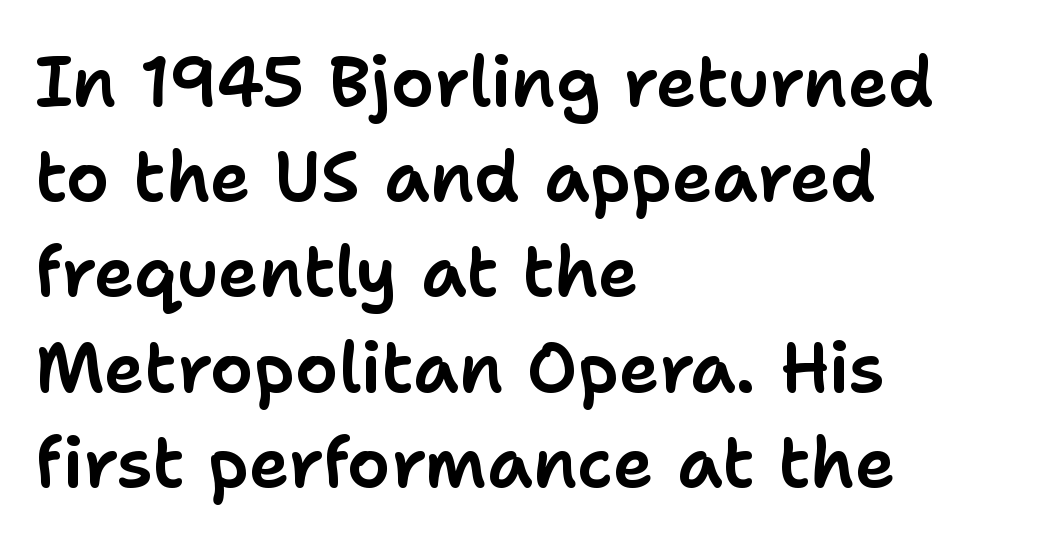
The image shows 69 px sans-serif type, upright; set left-aligned, normal line spacing (1.38x), normal letter spacing, not underlined; low stroke contrast and a medium x-height.
